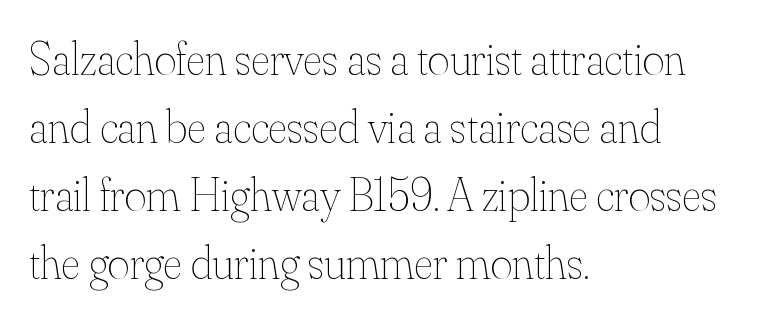
Q: Is the text bold? A: No.
Q: Is the text italic (slanted)? A: No, it is upright.
Q: Is the text underlined? A: No.
Q: How is the paragraph aligned? A: Left-aligned.
Q: Is the spacing between letters normal or unusually wide? A: Normal.
Q: Is the spacing between lines tight, normal or loose? A: Normal.
Q: Width (condensed, normal, or wide)? A: Normal.
Q: Stroke contrast? A: Medium.
Q: x-height? A: Small.
Q: Monospaced? A: No.
